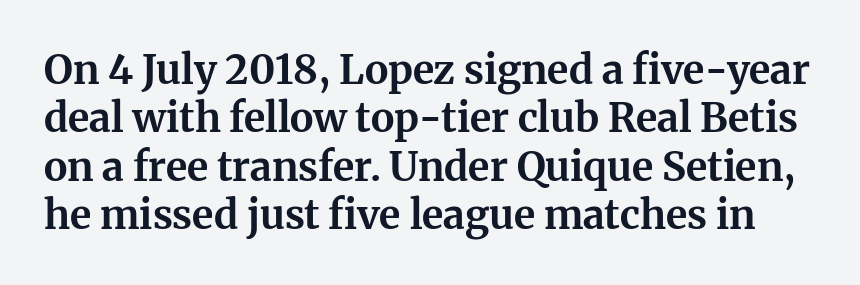
{"serif": "yes", "italic": "no", "bold": "yes", "weight": "bold", "width": "normal", "stroke_contrast": "medium", "x_height": "medium", "monospaced": "no", "underline": "no", "line_spacing_ratio": 1.21, "letter_spacing": "normal", "letter_spacing_em": 0.0, "glyph_px": 40}
